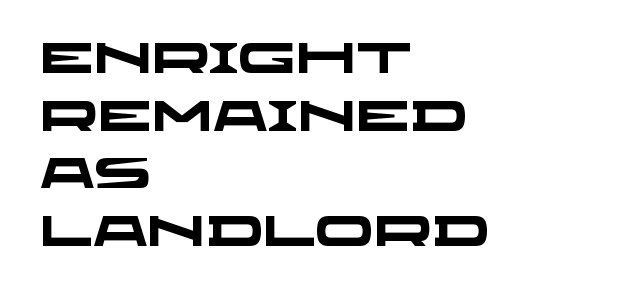
{"serif": "no", "bold": "yes", "weight": "heavy", "width": "wide", "stroke_contrast": "low", "x_height": "large", "monospaced": "no", "underline": "no", "align": "left", "line_spacing": "normal", "line_spacing_ratio": 1.34, "letter_spacing": "normal", "letter_spacing_em": 0.0, "glyph_px": 43}
